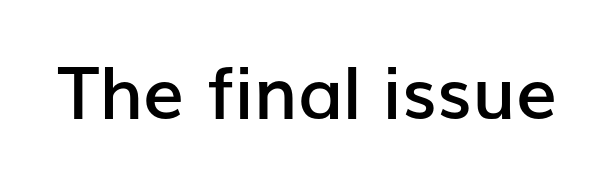
Unlike italic type, these characters show no tilt at all. Looks like regular typesetting: each glyph gets only the width it needs. Type style note: lacks serifs. Characters follow at the spacing the type designer built in. Only glyphs here, with clear space below each row.
